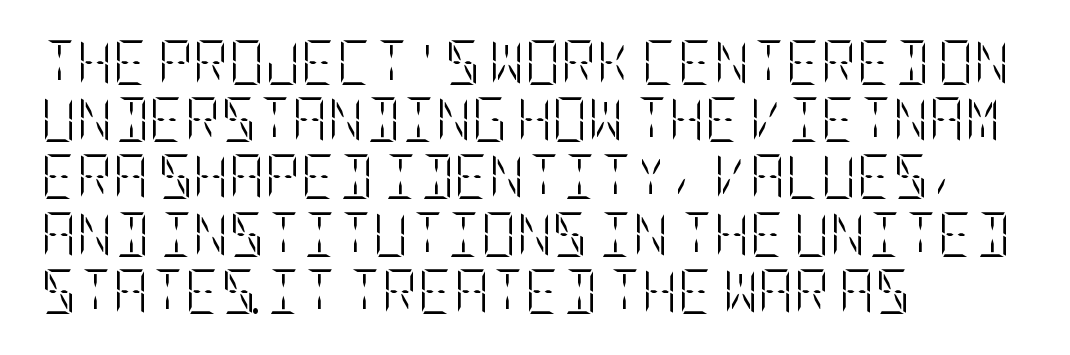
The image shows 44 px light, condensed type, upright; set left-aligned, normal line spacing (1.3x), normal letter spacing, not underlined; low stroke contrast and a large x-height.
